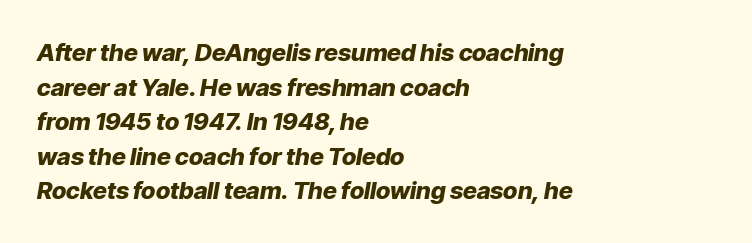
One-word summary of the alignment: left. The glyphs look as if they've been sheared to an angle. A dark, heavy texture on the line: the type is bold. The zone under the glyphs is completely vacant. A typesetter would call this zero additional tracking.
